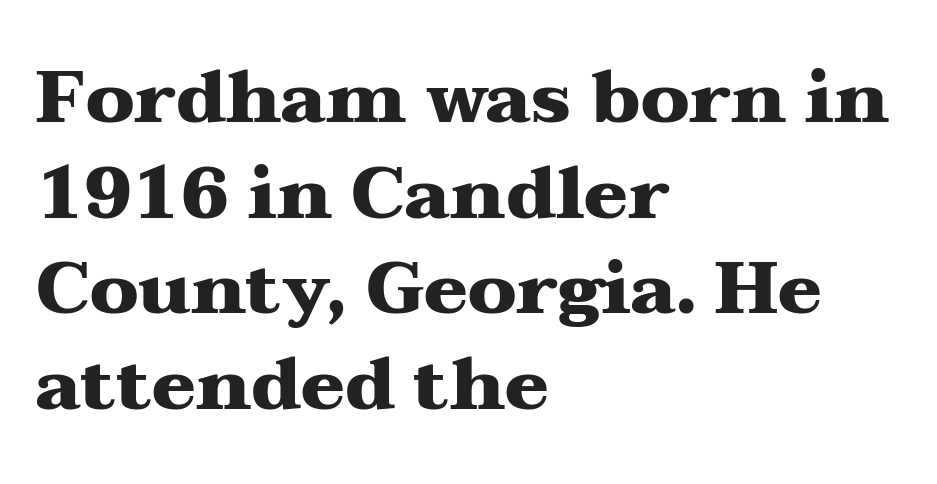
Q: Is the text bold? A: Yes.
Q: Is the text italic (slanted)? A: No, it is upright.
Q: Is the typeface a serif or a sans-serif typeface? A: Serif.
Q: Is the text underlined? A: No.
Q: How is the paragraph aligned? A: Left-aligned.
Q: Is the spacing between letters normal or unusually wide? A: Normal.
Q: Is the spacing between lines tight, normal or loose? A: Normal.
Q: Width (condensed, normal, or wide)? A: Wide.
Q: Stroke contrast? A: Medium.
Q: x-height? A: Medium.
Q: Monospaced? A: No.
